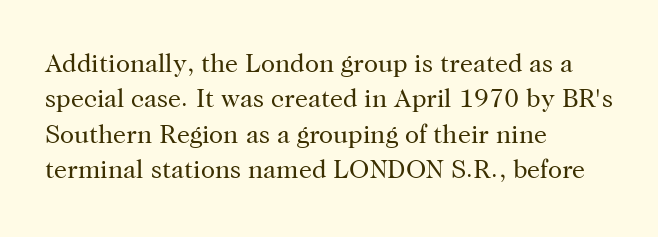
Vertically, the passage feels balanced, rows spaced as you'd expect. No italicization has been applied; the sample stays upright. A bare baseline throughout the passage. Think standard paragraph weight, or any step lighter than that.
